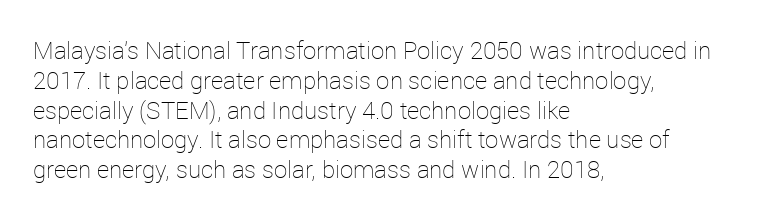
The image shows 24 px text type, upright; set left-aligned, line spacing 1.24x, normal letter spacing, not underlined.
